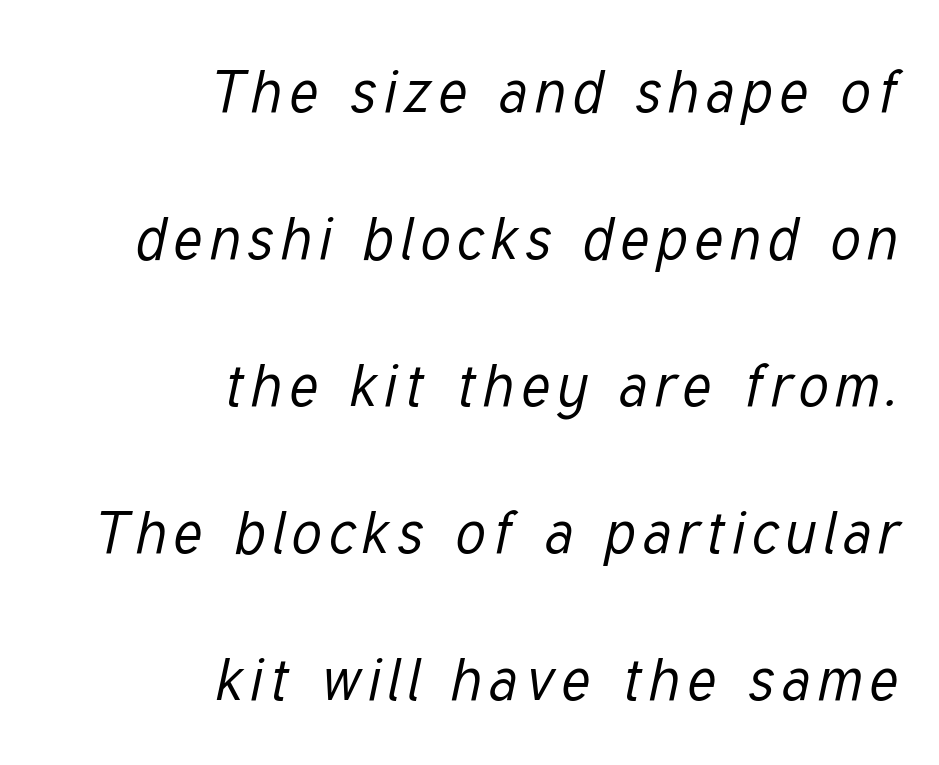
Stroke thickness stays within the range of a standard reading face or lighter. The face used here is proportionally spaced, like ordinary book or web type. Underline: absent. Reading down the column, the eye jumps a long way to each next line. The passage is arranged like a letterhead date or caption credit — flush right.
